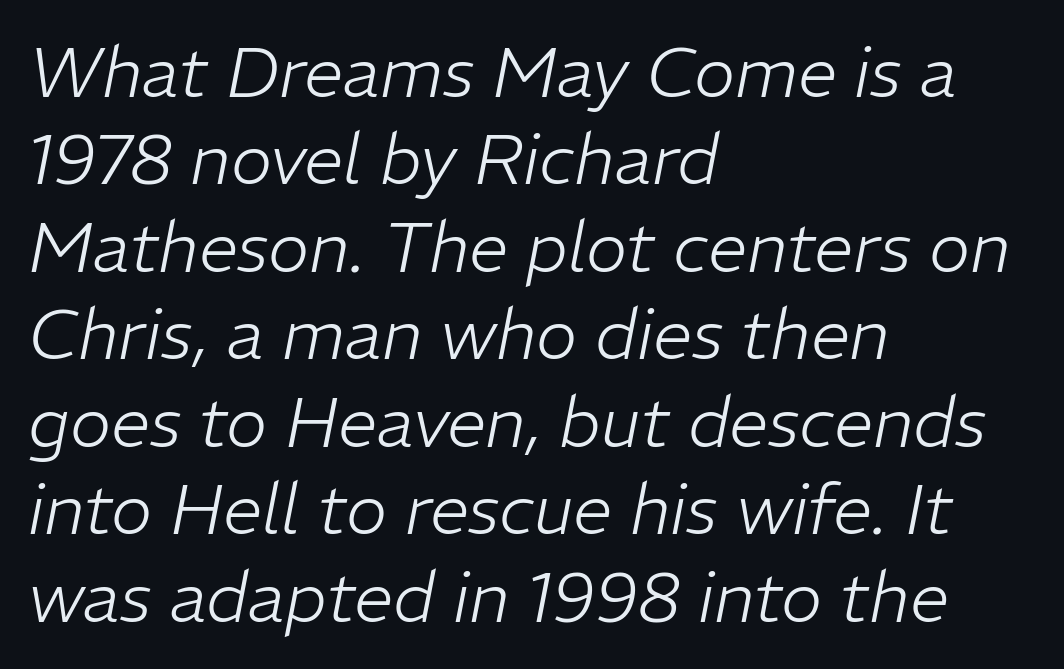
{"italic": "yes", "lean": "right", "slant_degrees": 11, "bold": "no", "weight": "light", "width": "normal", "stroke_contrast": "low", "x_height": "medium", "monospaced": "no", "underline": "no", "align": "left", "line_spacing": "normal", "line_spacing_ratio": 1.25, "letter_spacing": "normal", "letter_spacing_em": 0.0, "glyph_px": 70}
